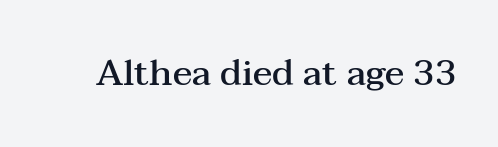
{"serif": "yes", "italic": "no", "bold": "semi", "weight": "semibold", "width": "wide", "stroke_contrast": "medium", "x_height": "medium", "monospaced": "no", "underline": "no", "letter_spacing": "normal", "letter_spacing_em": 0.0, "glyph_px": 36}
